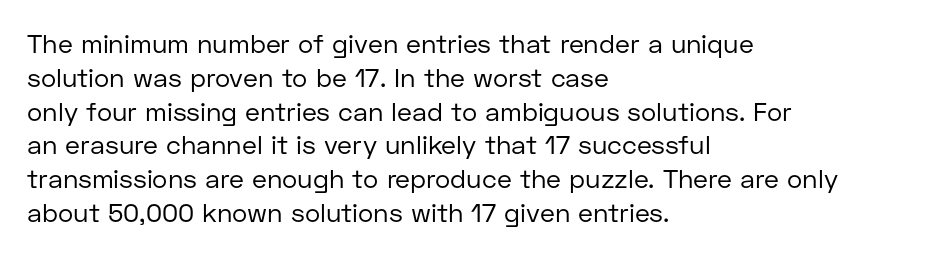
Descenders are the only things crossing below the line. Vertical strokes here are truly vertical. Compared with typical paragraphs, the rows here are spaced about the same. The setting favours the left margin, as ordinary paragraphs usually do.
